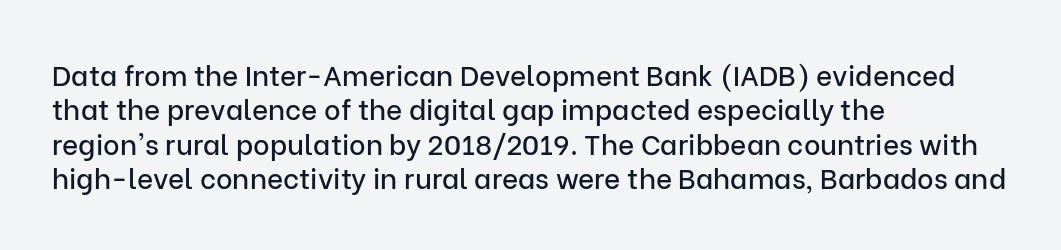
Compared with typical body copy, the letter spacing here is the same. The rendering shows plain stroke endings on the letterforms — a sans-serif design. You could not count columns in this text — the font is proportionally spaced. The compositor pushed each line to the left boundary. Upright lettering throughout. Quick note: underline off.
